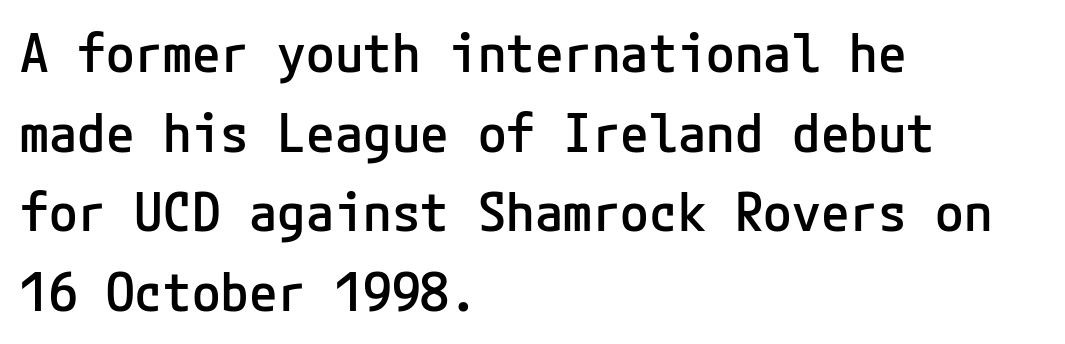
Typeset ragged right — the left edge is the straight one. The letters stand straight up with perfectly vertical stems. The rendering shows plain stroke endings on the letterforms — a sans-serif design. Strokes here are thickened, but only to semibold level. Honestly, there is no underline to notice here at all. A typesetter would call this leading conventional body-copy spacing.
